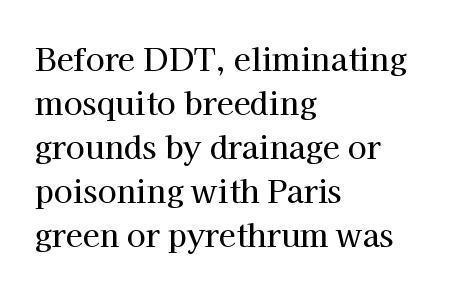
Q: Is the text italic (slanted)? A: No, it is upright.
Q: Is the typeface a serif or a sans-serif typeface? A: Serif.
Q: Is the text underlined? A: No.
Q: How is the paragraph aligned? A: Left-aligned.
Q: Is the spacing between letters normal or unusually wide? A: Normal.
Q: Is the spacing between lines tight, normal or loose? A: Normal.
Q: Width (condensed, normal, or wide)? A: Normal.
Q: Stroke contrast? A: High.
Q: x-height? A: Medium.
Q: Monospaced? A: No.
